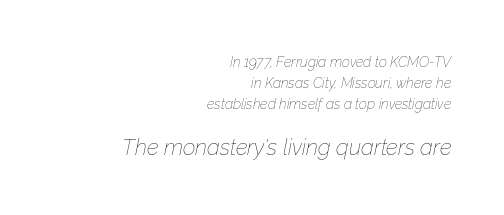
{"italic": "yes", "lean": "right", "slant_degrees": 12, "bold": "no", "underline": "no", "align": "right", "line_spacing": "normal", "line_spacing_ratio": 1.51, "letter_spacing": "normal", "letter_spacing_em": 0.0, "larger_block": "second", "size_ratio": 1.57, "glyph_px": 22}
